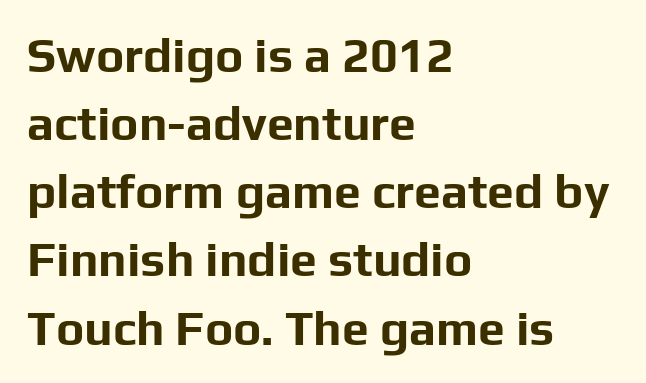
{"serif": "no", "italic": "no", "bold": "yes", "weight": "bold", "width": "normal", "stroke_contrast": "low", "x_height": "medium", "monospaced": "no", "underline": "no", "align": "left", "line_spacing": "normal", "line_spacing_ratio": 1.42, "letter_spacing": "normal", "letter_spacing_em": 0.0, "glyph_px": 48}
